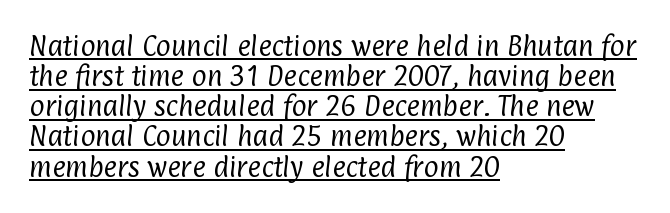
Q: Is the text bold? A: No.
Q: Is the text underlined? A: Yes.
Q: How is the paragraph aligned? A: Left-aligned.
Q: Is the spacing between letters normal or unusually wide? A: Normal.
Q: Is the spacing between lines tight, normal or loose? A: Normal.
